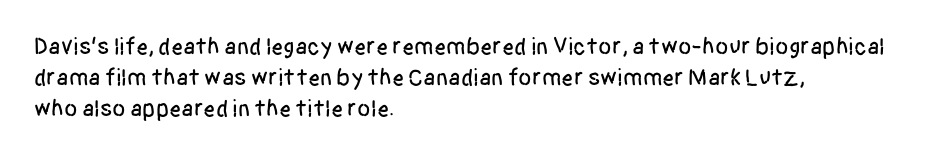
{"italic": "no", "underline": "no", "align": "left", "line_spacing": "normal", "line_spacing_ratio": 1.29, "letter_spacing": "normal", "letter_spacing_em": 0.0, "glyph_px": 24}
